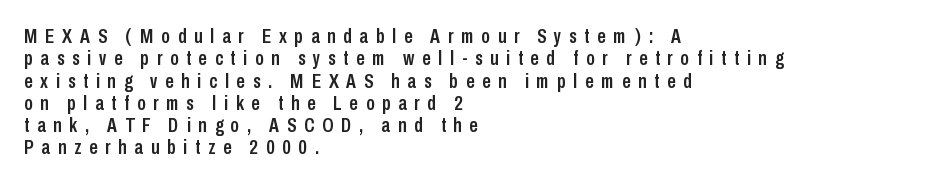
Interline gaps are noticeably narrow in this sample. Quick note: underline off. Do the letters lean? They stand straight. The compositor pushed each line to the left boundary. This sample uses expanded letter spacing, leaving extra air between glyphs.
